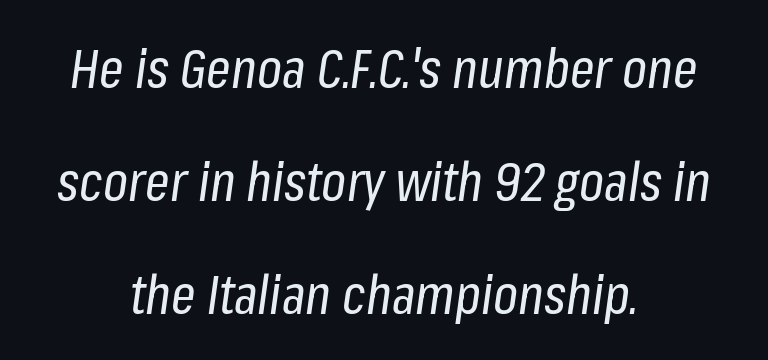
{"italic": "yes", "lean": "right", "slant_degrees": 8, "bold": "no", "weight": "regular", "width": "condensed", "stroke_contrast": "low", "x_height": "medium", "monospaced": "no", "underline": "no", "align": "center", "line_spacing": "loose", "line_spacing_ratio": 2.09, "letter_spacing": "normal", "letter_spacing_em": 0.0, "glyph_px": 54}
